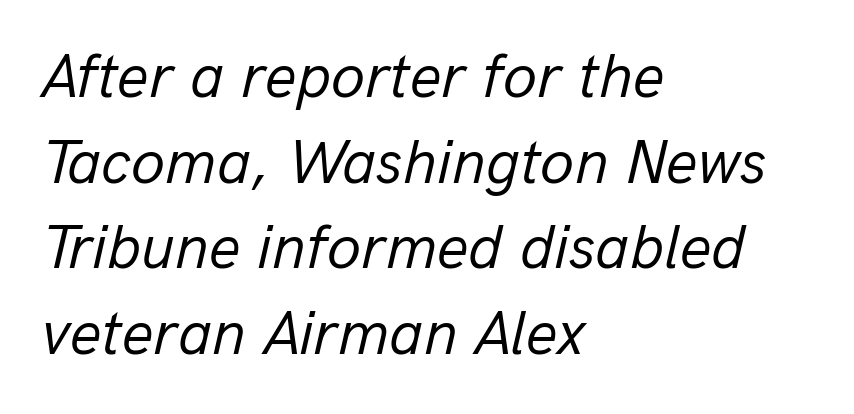
The axis of the letterforms is tilted away from vertical. Compared with a centered layout, this one pins lines to the left instead. Varying glyph widths throughout — classic text-font behaviour. The cut favours lightness, reaching ordinary text weight at its darkest. The designer left line spacing at the default. Spacing between characters is what you'd get straight out of the box.
